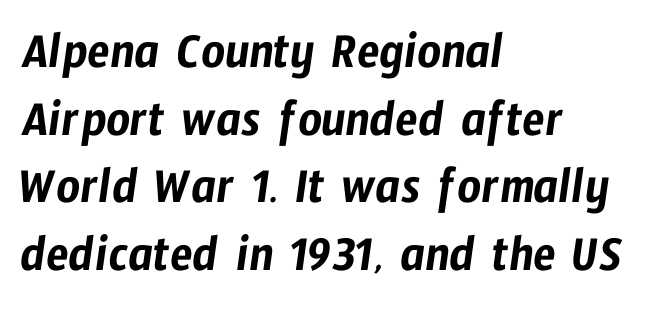
The image shows 52 px condensed sans-serif type; set left-aligned, normal line spacing (1.3x), normal letter spacing, not underlined; low stroke contrast and a medium x-height.
